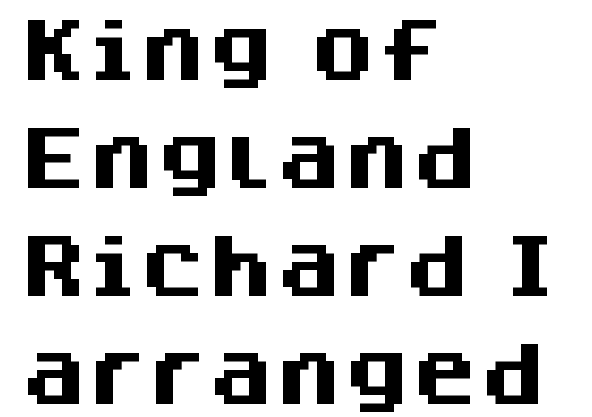
Q: Is the text bold? A: Yes.
Q: Is the text italic (slanted)? A: No, it is upright.
Q: Is the typeface a serif or a sans-serif typeface? A: Sans-serif.
Q: Is the text underlined? A: No.
Q: How is the paragraph aligned? A: Left-aligned.
Q: Is the spacing between letters normal or unusually wide? A: Normal.
Q: Is the spacing between lines tight, normal or loose? A: Normal.
Q: Width (condensed, normal, or wide)? A: Normal.
Q: Stroke contrast? A: Medium.
Q: x-height? A: Large.
Q: Monospaced? A: No.
